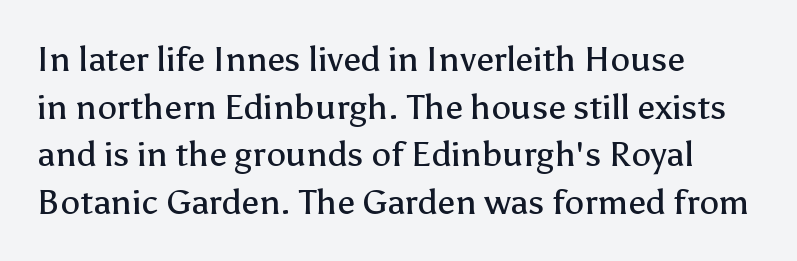
The passage shown is not underscored anywhere. Is the letter spacing exaggerated? No — it looks like the ordinary default. The face used here is proportionally spaced, like ordinary book or web type. Stems and bowls with no extra thickness — not bold.
